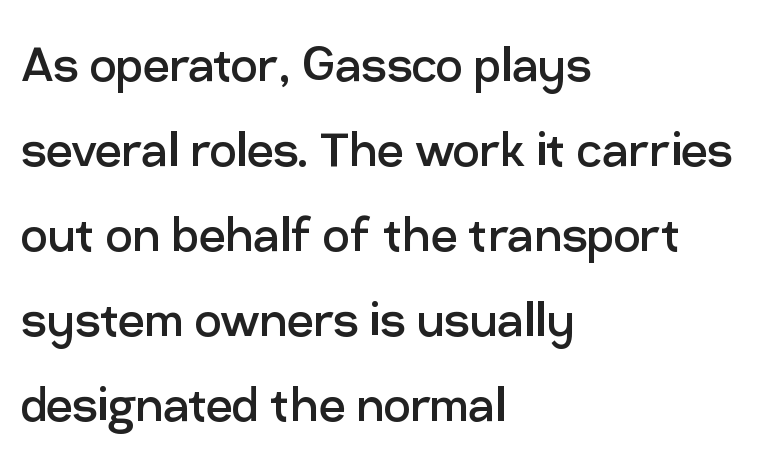
The image shows 59 px regular-weight sans-serif type, upright; set left-aligned, normal line spacing (1.44x), normal letter spacing, not underlined; low stroke contrast and a medium x-height.
